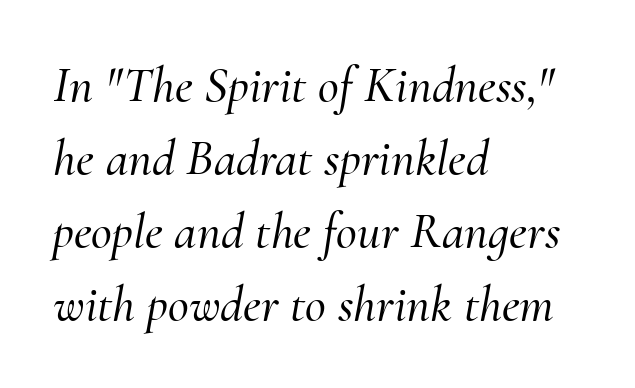
Q: Is the text italic (slanted)? A: Yes, it leans right by about 10 degrees.
Q: Is the typeface a serif or a sans-serif typeface? A: Serif.
Q: Is the text underlined? A: No.
Q: How is the paragraph aligned? A: Left-aligned.
Q: Is the spacing between letters normal or unusually wide? A: Normal.
Q: Is the spacing between lines tight, normal or loose? A: Normal.
Q: Width (condensed, normal, or wide)? A: Normal.
Q: Stroke contrast? A: Medium.
Q: x-height? A: Small.
Q: Monospaced? A: No.
